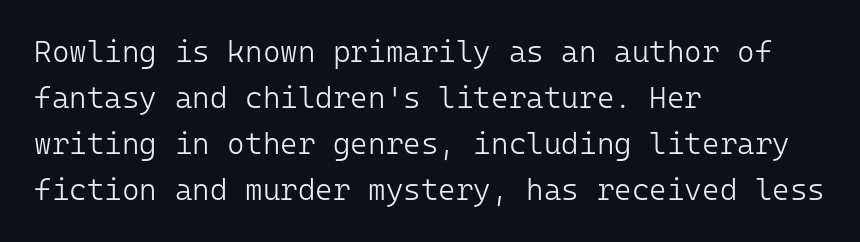
The type sits square on the baseline with zero lean. Unlike a traditional serif, this face leaves its strokes unadorned. The line-height multiplier appears to be the usual default. Does extra space separate the letters? No, they use regular spacing. A bare baseline throughout the passage. Think of a typewriter: that constant character pitch is what you see here.
